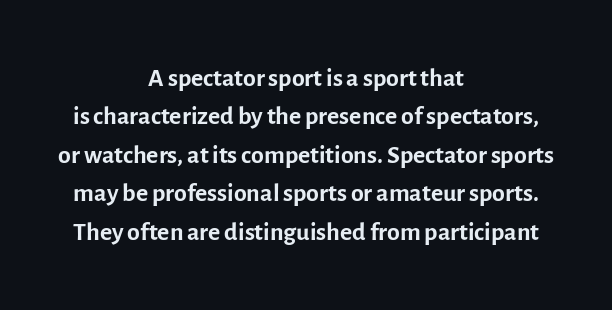
The image shows 37 px regular-weight sans-serif type, upright; set centered, tight line spacing (1.04x), normal letter spacing, not underlined; a medium x-height.
